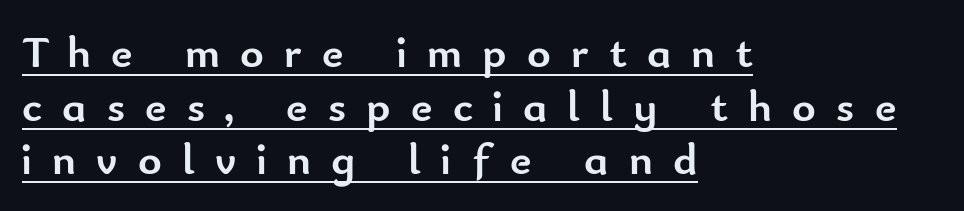
The image shows 45 px semibold sans-serif type, upright; set left-aligned, line spacing 1.19x, unusually wide letter spacing (+0.45 em), underlined; low stroke contrast and a small x-height.
